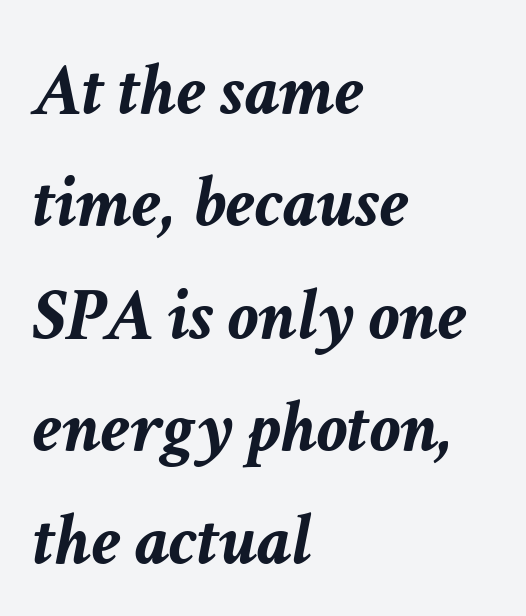
{"italic": "yes", "lean": "right", "slant_degrees": 11, "bold": "yes", "weight": "semibold", "width": "normal", "stroke_contrast": "low", "x_height": "medium", "monospaced": "no", "underline": "no", "align": "left", "line_spacing": "normal", "line_spacing_ratio": 1.48, "letter_spacing": "normal", "letter_spacing_em": 0.0, "glyph_px": 76}
